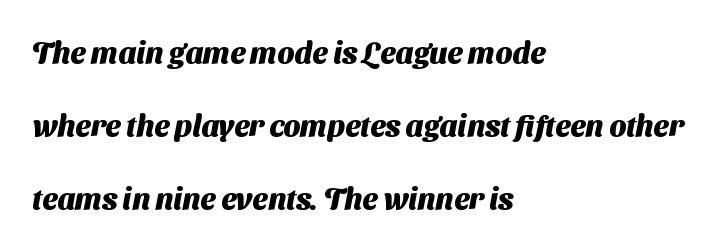
The image shows 30 px heavy sans-serif type; set left-aligned, loose line spacing (2.43x), normal letter spacing, not underlined; medium stroke contrast and a medium x-height.
